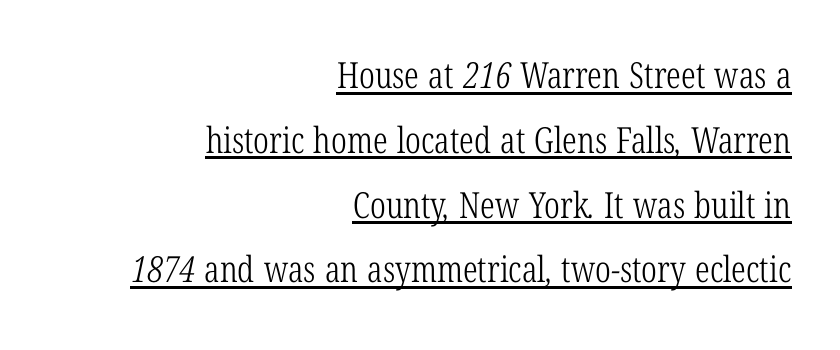
The image shows 36 px light, condensed serif type; set right-aligned, line spacing 1.8x, normal letter spacing, underlined; low stroke contrast and a medium x-height.
